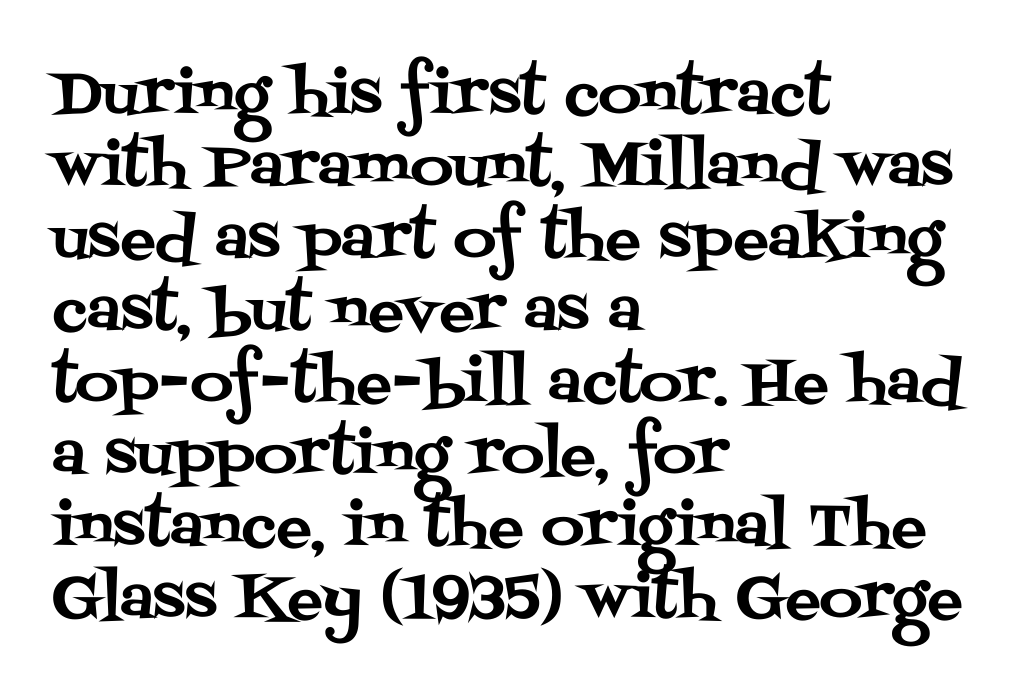
A roman cut, with each character standing at attention. Do the characters align in a grid? No, the font is proportional. Nobody drew a line under any word here. Line starts are locked; line ends wander.
